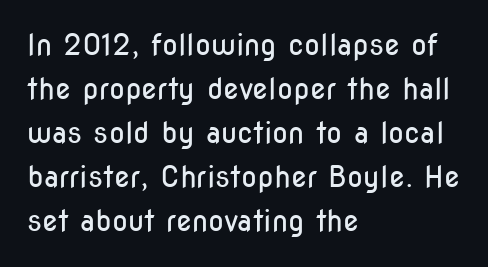
Q: Is the text bold? A: No.
Q: Is the text italic (slanted)? A: No, it is upright.
Q: Is the typeface a serif or a sans-serif typeface? A: Sans-serif.
Q: Is the text underlined? A: No.
Q: How is the paragraph aligned? A: Left-aligned.
Q: Is the spacing between letters normal or unusually wide? A: Normal.
Q: Is the spacing between lines tight, normal or loose? A: Normal.
Q: Width (condensed, normal, or wide)? A: Condensed.
Q: Stroke contrast? A: Low.
Q: x-height? A: Medium.
Q: Monospaced? A: No.
